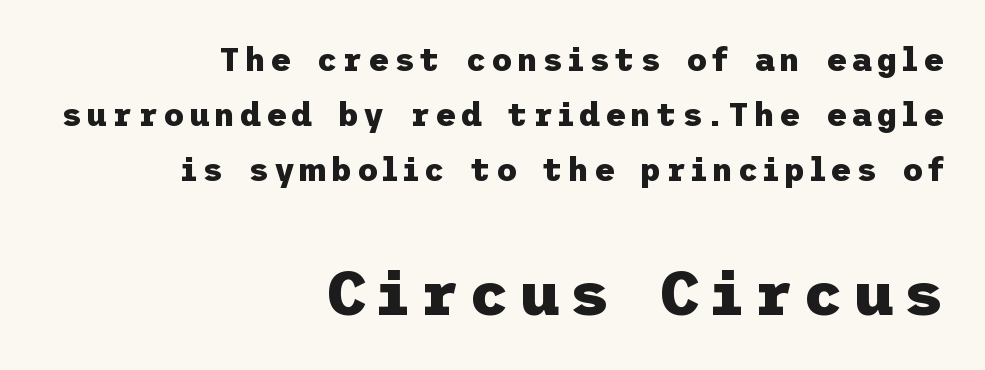
Q: Is the text bold? A: Yes.
Q: Is the text italic (slanted)? A: No, it is upright.
Q: Is the typeface a serif or a sans-serif typeface? A: Sans-serif.
Q: Is the text underlined? A: No.
Q: How is the paragraph aligned? A: Right-aligned.
Q: Which block of text is set in a larger size, the first (top) or the second (bottom)? A: The second (bottom) one.
Q: Width (condensed, normal, or wide)? A: Normal.
Q: Stroke contrast? A: Low.
Q: x-height? A: Medium.
